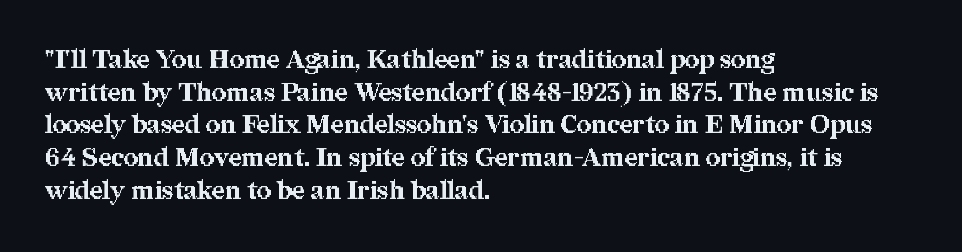
{"italic": "no", "bold": "yes", "underline": "no", "align": "left", "line_spacing": "normal", "line_spacing_ratio": 1.31, "letter_spacing": "normal", "letter_spacing_em": 0.0, "glyph_px": 25}
